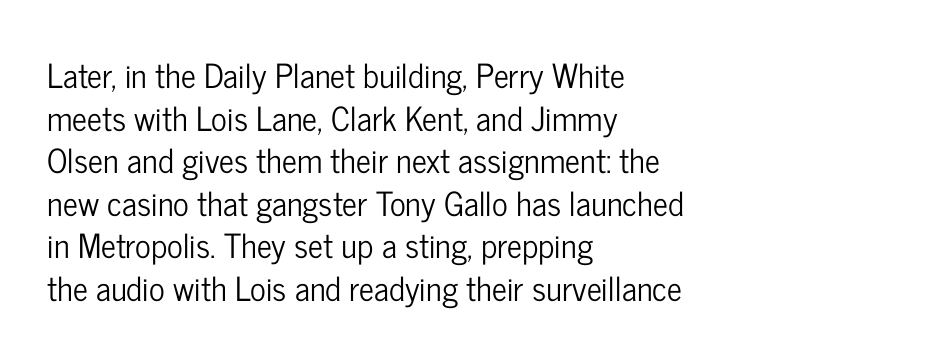
Q: Is the text italic (slanted)? A: No, it is upright.
Q: Is the typeface a serif or a sans-serif typeface? A: Sans-serif.
Q: Is the text underlined? A: No.
Q: How is the paragraph aligned? A: Left-aligned.
Q: Is the spacing between letters normal or unusually wide? A: Normal.
Q: Is the spacing between lines tight, normal or loose? A: Normal.
Q: Width (condensed, normal, or wide)? A: Condensed.
Q: Stroke contrast? A: Low.
Q: x-height? A: Medium.
Q: Monospaced? A: No.
